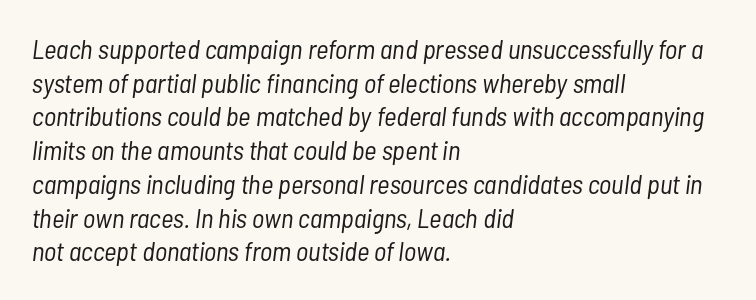
The image shows 27 px text type, italic (leaning right); set left-aligned, normal line spacing (1.25x), normal letter spacing, not underlined.
